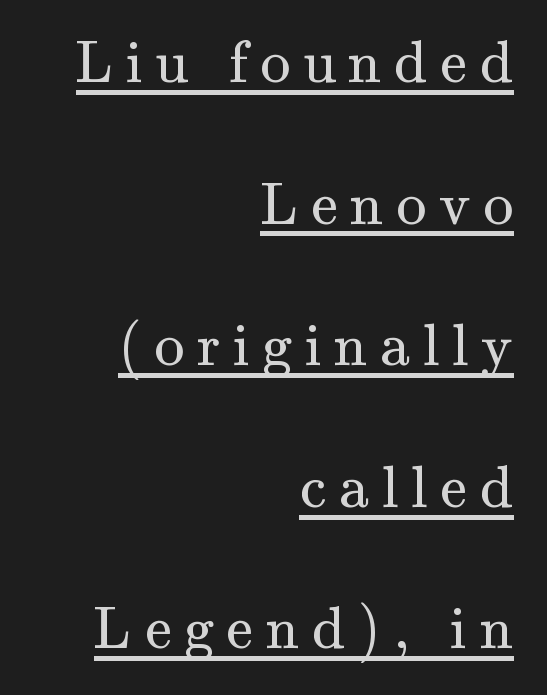
Q: Is the text bold? A: No.
Q: Is the text italic (slanted)? A: No, it is upright.
Q: Is the typeface a serif or a sans-serif typeface? A: Serif.
Q: Is the text underlined? A: Yes.
Q: How is the paragraph aligned? A: Right-aligned.
Q: Is the spacing between letters normal or unusually wide? A: Unusually wide.
Q: Is the spacing between lines tight, normal or loose? A: Loose.
Q: Width (condensed, normal, or wide)? A: Normal.
Q: Stroke contrast? A: Medium.
Q: x-height? A: Small.
Q: Monospaced? A: No.
